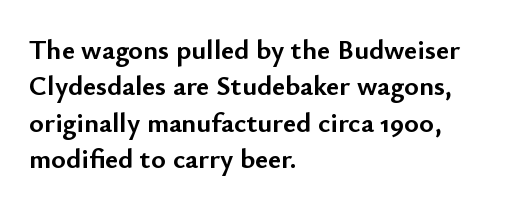
Q: Is the text bold? A: Yes.
Q: Is the text italic (slanted)? A: No, it is upright.
Q: Is the typeface a serif or a sans-serif typeface? A: Sans-serif.
Q: Is the text underlined? A: No.
Q: How is the paragraph aligned? A: Left-aligned.
Q: Is the spacing between letters normal or unusually wide? A: Normal.
Q: Is the spacing between lines tight, normal or loose? A: Normal.
Q: Width (condensed, normal, or wide)? A: Normal.
Q: Stroke contrast? A: Low.
Q: x-height? A: Small.
Q: Monospaced? A: No.
